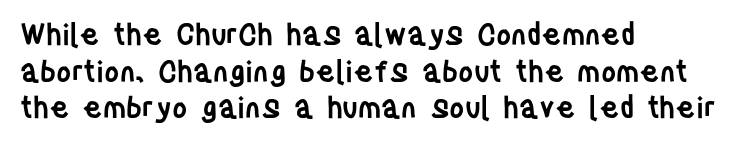
Q: Is the text bold? A: Semi-bold.
Q: Is the text italic (slanted)? A: No, it is upright.
Q: Is the typeface a serif or a sans-serif typeface? A: Sans-serif.
Q: Is the text underlined? A: No.
Q: How is the paragraph aligned? A: Left-aligned.
Q: Is the spacing between letters normal or unusually wide? A: Normal.
Q: Is the spacing between lines tight, normal or loose? A: Normal.
Q: Width (condensed, normal, or wide)? A: Condensed.
Q: Stroke contrast? A: Low.
Q: x-height? A: Large.
Q: Monospaced? A: No.
